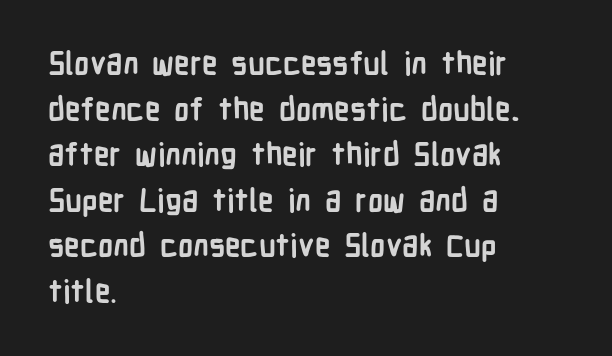
Q: Is the text bold? A: Yes.
Q: Is the text italic (slanted)? A: No, it is upright.
Q: Is the typeface a serif or a sans-serif typeface? A: Sans-serif.
Q: Is the text underlined? A: No.
Q: How is the paragraph aligned? A: Left-aligned.
Q: Is the spacing between letters normal or unusually wide? A: Normal.
Q: Is the spacing between lines tight, normal or loose? A: Normal.
Q: Width (condensed, normal, or wide)? A: Condensed.
Q: Stroke contrast? A: Low.
Q: x-height? A: Medium.
Q: Monospaced? A: No.
